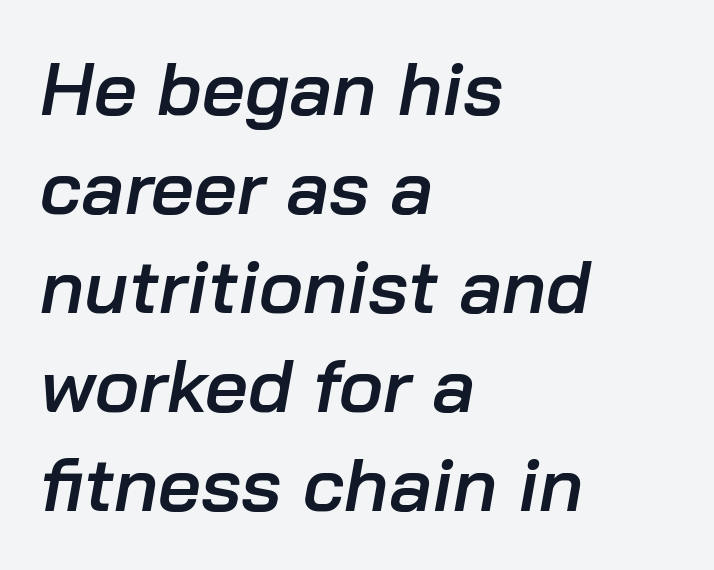
Q: Is the text bold? A: Semi-bold.
Q: Is the text italic (slanted)? A: Yes, it leans right by about 10 degrees.
Q: Is the text underlined? A: No.
Q: How is the paragraph aligned? A: Left-aligned.
Q: Is the spacing between letters normal or unusually wide? A: Normal.
Q: Is the spacing between lines tight, normal or loose? A: Normal.
Q: Width (condensed, normal, or wide)? A: Normal.
Q: Stroke contrast? A: Low.
Q: x-height? A: Medium.
Q: Monospaced? A: No.
